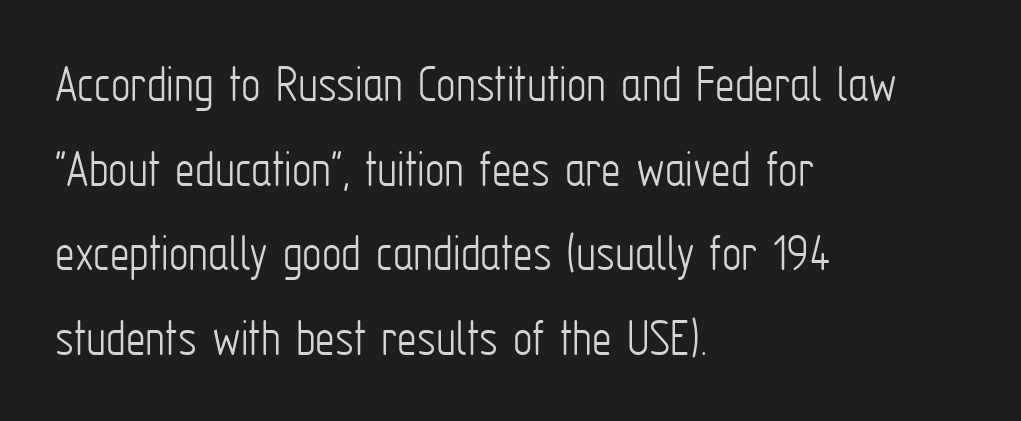
The string is rendered with underlining switched off. Tracking here is standard; glyphs follow each other at the usual distance. The font family rendered here belongs to the sans-serif group. Letters have the restrained weight of plain body copy at most.
